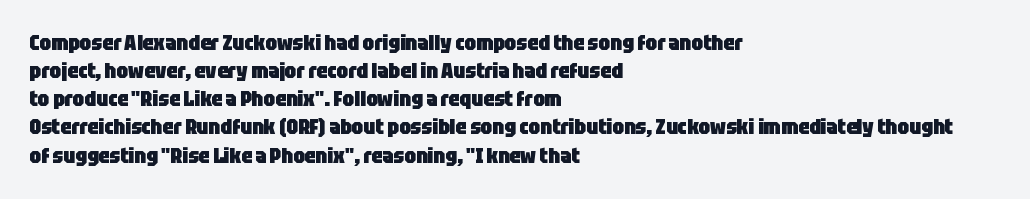
Anything drawn beneath the words? Only blank space. Evenly set lines give the paragraph a standard silhouette. In CSS terms this would be text-align: left. The font's upright variant was chosen for this text. Strokes here are thick enough to call this a true bold.
